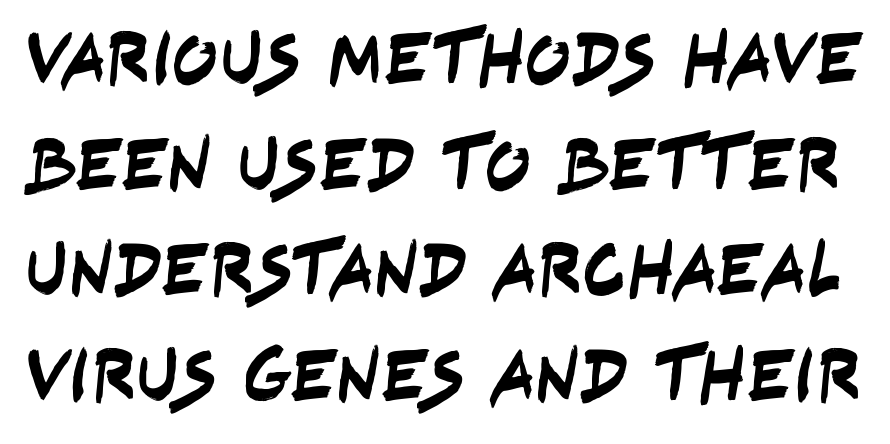
The image shows 76 px condensed sans-serif type; set normal line spacing (1.39x), normal letter spacing, not underlined; low stroke contrast and a large x-height.
